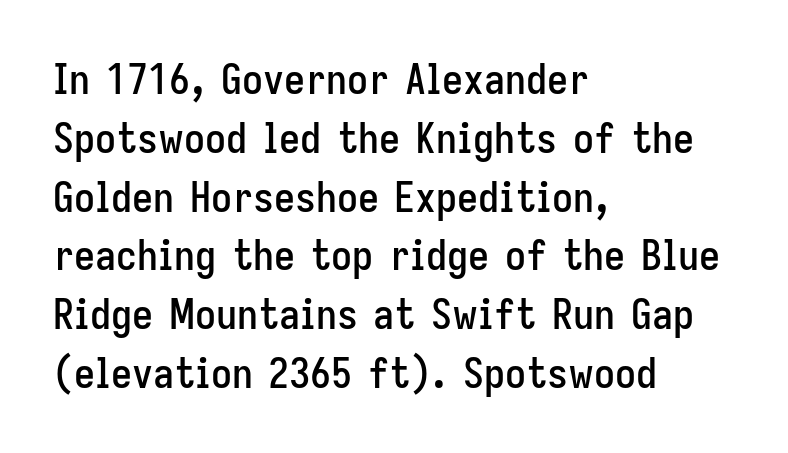
{"serif": "no", "italic": "no", "width": "condensed", "stroke_contrast": "low", "x_height": "medium", "monospaced": "no", "underline": "no", "align": "left", "line_spacing": "normal", "line_spacing_ratio": 1.4, "letter_spacing": "normal", "letter_spacing_em": 0.0, "glyph_px": 42}
